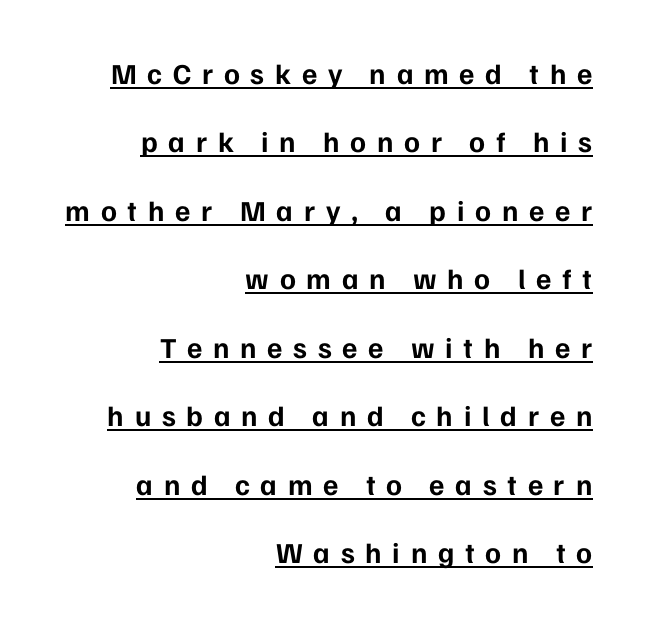
Spacing between characters has been opened up far beyond the box default. These characters rest on top of a visible drawn line. If you measured baseline to baseline, you'd find a long distance. Regarding serifs, this sample does without them. A full-strength bold gives these letters their thick strokes.
